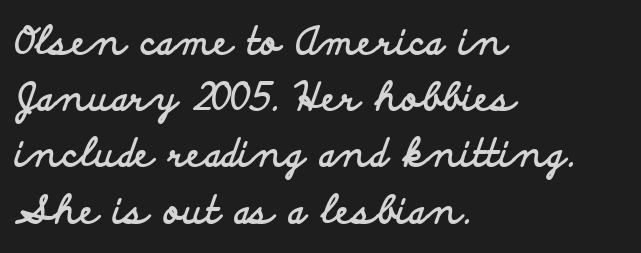
Looks like regular typesetting: each glyph gets only the width it needs. Inter-character spacing is left at the font's built-in metrics. Honestly, there is no underline to notice here at all. Its strokes are broad and dark, the hallmark of bold type. Which margin do the lines hug? The left one — the right edge is uneven.
